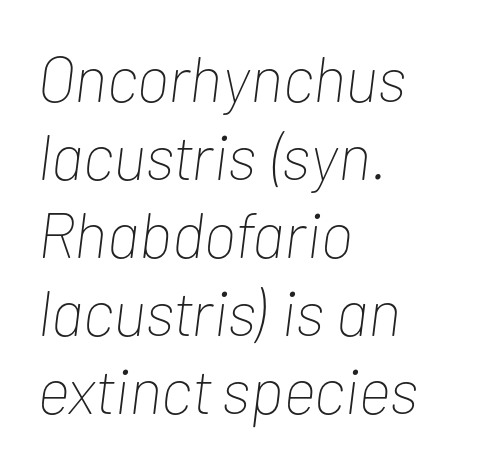
{"italic": "yes", "lean": "right", "slant_degrees": 7, "bold": "no", "weight": "thin", "width": "condensed", "stroke_contrast": "low", "x_height": "medium", "monospaced": "no", "underline": "no", "align": "left", "line_spacing_ratio": 1.22, "letter_spacing": "normal", "letter_spacing_em": 0.0, "glyph_px": 64}
